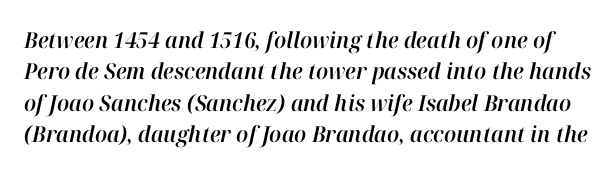
This sample uses plain, unmodified letter spacing. No word sits above an underline. Italic: yes, the glyphs are oblique. Vertically, the passage feels balanced, rows spaced as you'd expect.
